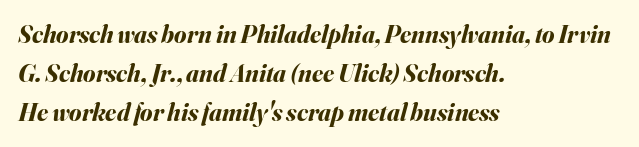
Q: Is the text bold? A: Yes.
Q: Is the text italic (slanted)? A: Yes, it leans right by about 16 degrees.
Q: Is the text underlined? A: No.
Q: How is the paragraph aligned? A: Left-aligned.
Q: Is the spacing between letters normal or unusually wide? A: Normal.
Q: Is the spacing between lines tight, normal or loose? A: Normal.
